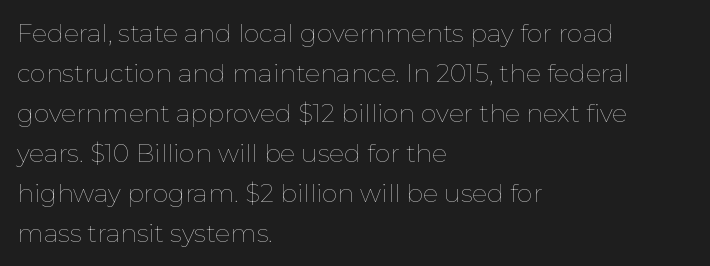
The image shows 25 px text type, upright; set left-aligned, normal line spacing (1.6x), normal letter spacing, not underlined.
